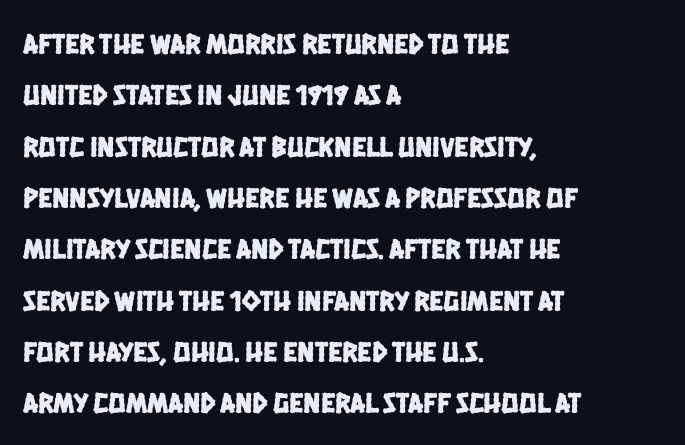
Q: Is the typeface a serif or a sans-serif typeface? A: Sans-serif.
Q: Is the text underlined? A: No.
Q: How is the paragraph aligned? A: Left-aligned.
Q: Is the spacing between letters normal or unusually wide? A: Normal.
Q: Width (condensed, normal, or wide)? A: Condensed.
Q: Stroke contrast? A: Low.
Q: x-height? A: Large.
Q: Monospaced? A: No.
